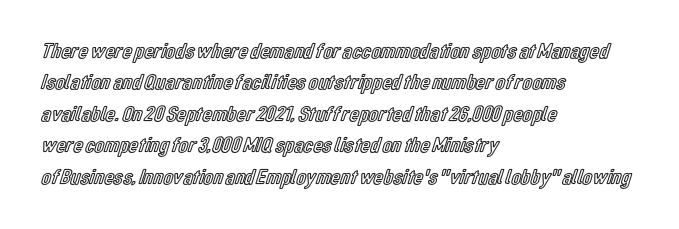
{"underline": "no", "align": "left", "line_spacing": "normal", "line_spacing_ratio": 1.43, "letter_spacing": "normal", "letter_spacing_em": 0.0, "glyph_px": 22}
